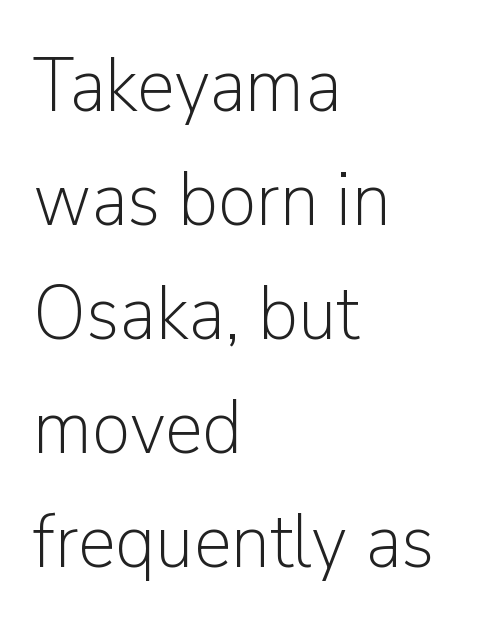
Check under the words: just untouched page. Regarding leading, the lines here are spaced in the standard way. This sample is left-justified, so line endings fall wherever the words run out. The lettering stays uniformly vertical, giving the passage a roman look.
